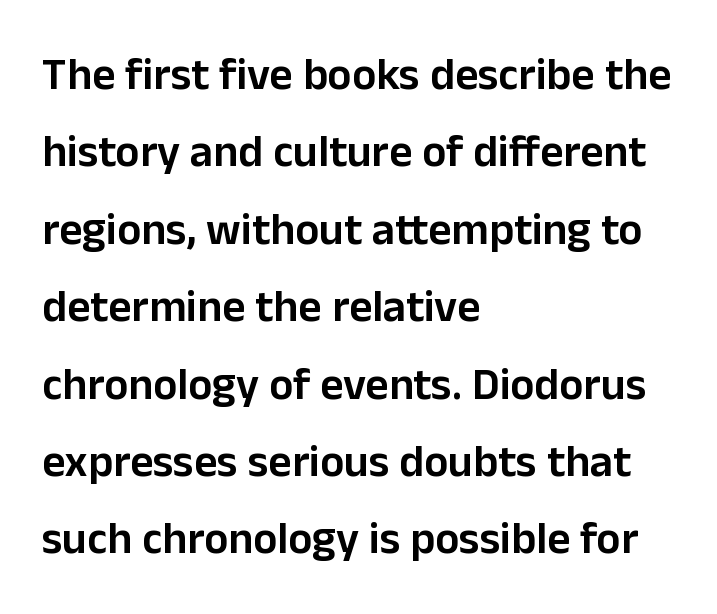
The area under the type is left untouched. Which margin do the lines hug? The left one — the right edge is uneven. The typography opts for an upright posture over an oblique one. Stroke thickness is moderately raised; the sample reads as semibold. Look at the tracking — it's just the regular setting, nothing added.
